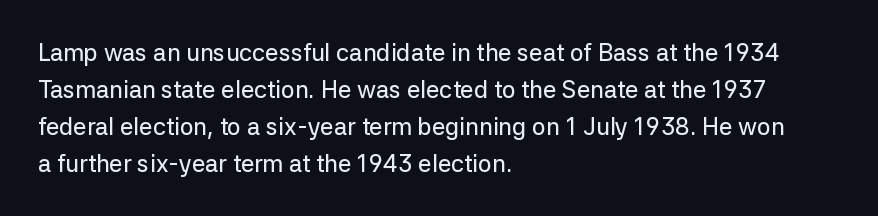
Q: Is the text italic (slanted)? A: No, it is upright.
Q: Is the text underlined? A: No.
Q: How is the paragraph aligned? A: Left-aligned.
Q: Is the spacing between letters normal or unusually wide? A: Normal.
Q: Is the spacing between lines tight, normal or loose? A: Normal.
